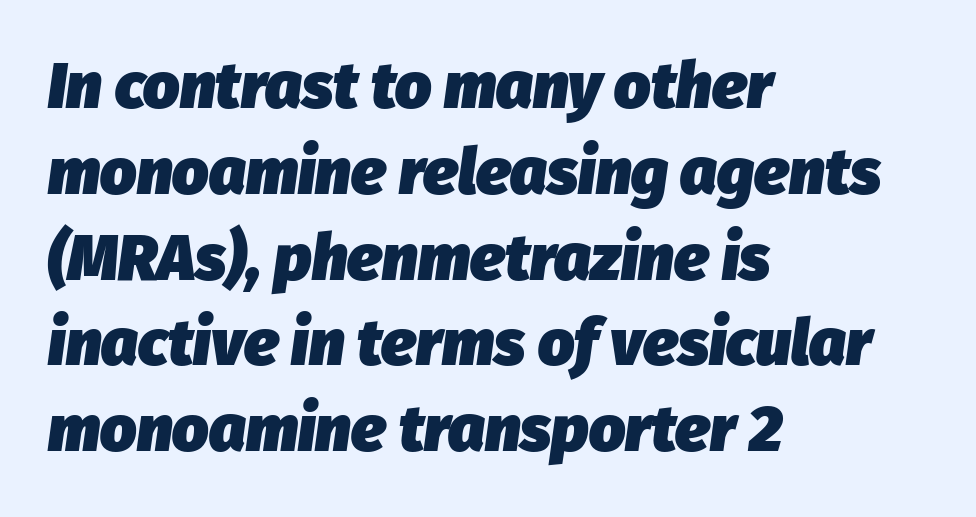
The rendering uses a moderate line-height, typical for paragraphs. The space beneath each line is pristine and unruled. Varying glyph widths throughout — classic text-font behaviour. Nobody touched the tracking dial on this one. How heavy is the stroke? Heavy — this is a bold.
